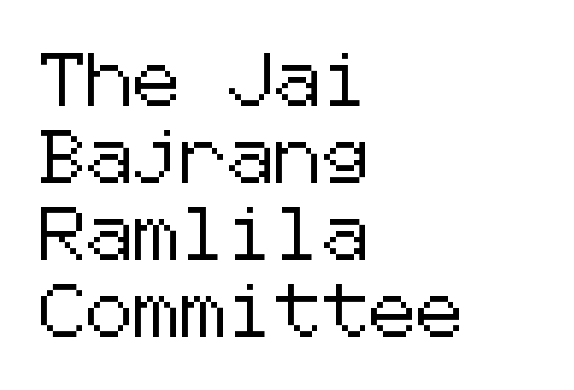
Q: Is the text italic (slanted)? A: No, it is upright.
Q: Is the typeface a serif or a sans-serif typeface? A: Sans-serif.
Q: Is the text underlined? A: No.
Q: How is the paragraph aligned? A: Left-aligned.
Q: Is the spacing between letters normal or unusually wide? A: Normal.
Q: Is the spacing between lines tight, normal or loose? A: Normal.
Q: Width (condensed, normal, or wide)? A: Normal.
Q: Stroke contrast? A: Low.
Q: x-height? A: Medium.
